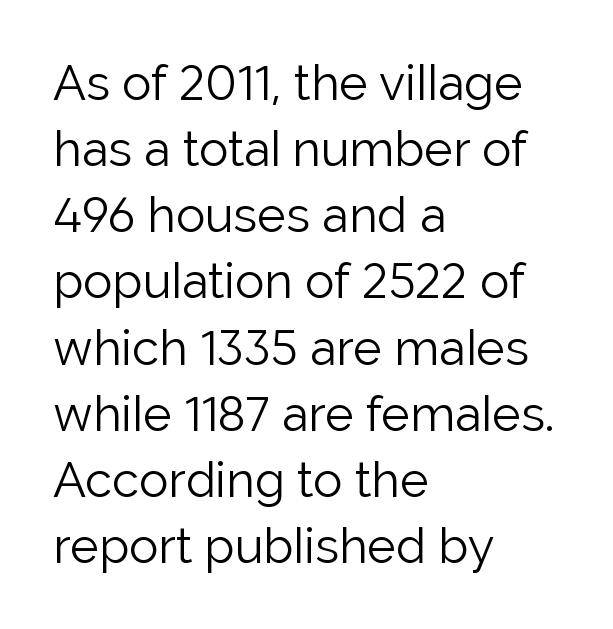
The image shows 49 px light sans-serif type, upright; set left-aligned, normal line spacing (1.35x), normal letter spacing, not underlined; low stroke contrast and a medium x-height.
